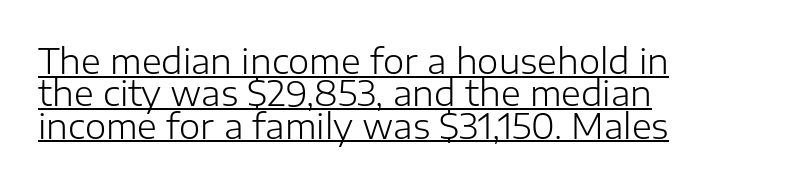
Grotesque or geometric, the face here clearly has no serifs. Counters stay open thanks to moderate or lighter strokes. This is underlined copy, the kind a proofreader might mark for attention. Default kerning and tracking; the words read as compact shapes. The rendering anchors every line to the left-hand side. Rendered with straight, roman letterforms.
